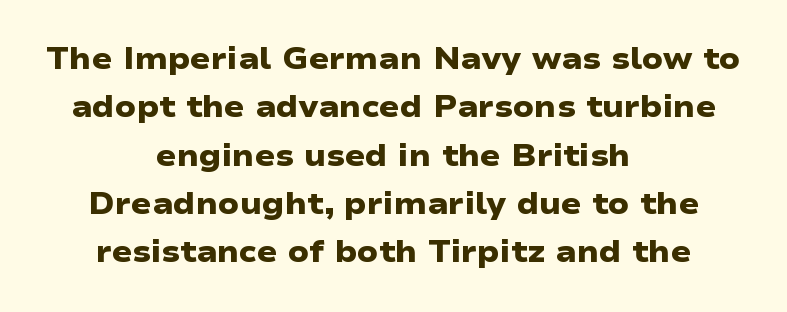
{"serif": "no", "bold": "yes", "weight": "heavy", "width": "wide", "stroke_contrast": "low", "x_height": "medium", "monospaced": "no", "underline": "no", "align": "center", "line_spacing": "normal", "line_spacing_ratio": 1.61, "letter_spacing": "normal", "letter_spacing_em": 0.0, "glyph_px": 30}
